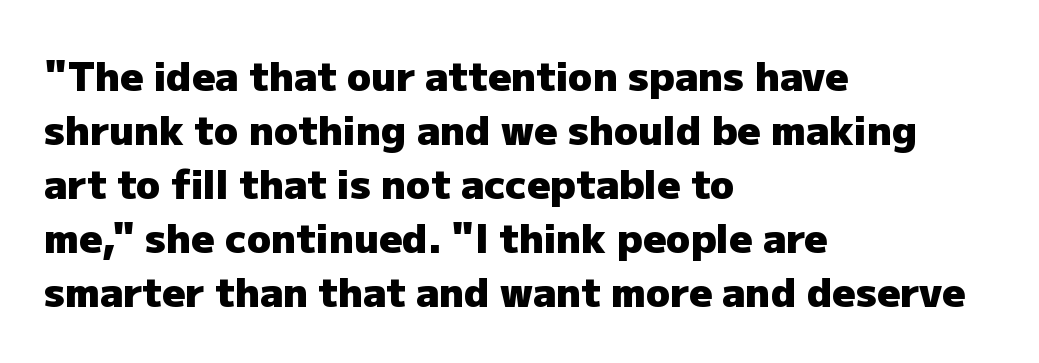
{"serif": "no", "italic": "no", "bold": "yes", "weight": "heavy", "width": "normal", "stroke_contrast": "low", "x_height": "medium", "monospaced": "no", "underline": "no", "align": "left", "line_spacing": "normal", "line_spacing_ratio": 1.35, "letter_spacing": "normal", "letter_spacing_em": 0.0, "glyph_px": 40}
